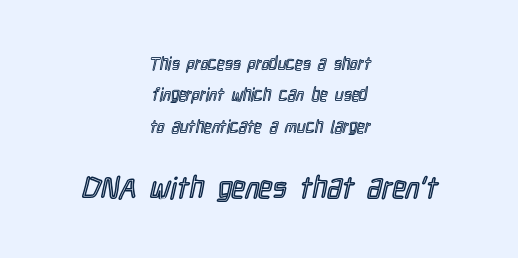
The image shows 30 px condensed type; set centered, line spacing 1.84x, normal letter spacing, not underlined; the second (bottom) block is 1.76x larger; a medium x-height.
